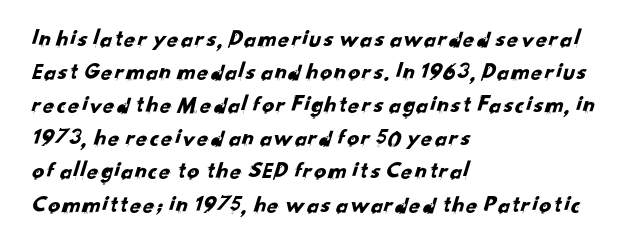
Line beginnings align vertically; line endings do not. Tracking here is standard; glyphs follow each other at the usual distance. This rendering features lettering with no underline. The vertical gap from one line to the next is medium.
